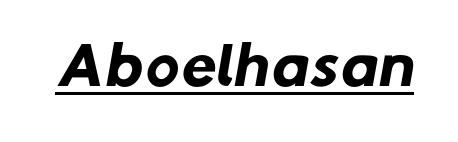
Serifs: no, the terminals of the letterforms are clean. On the weight axis this lands at bold, roughly 700. Short note: letters normally spaced. Looks like regular typesetting: each glyph gets only the width it needs. These characters rest on top of a visible drawn line.
